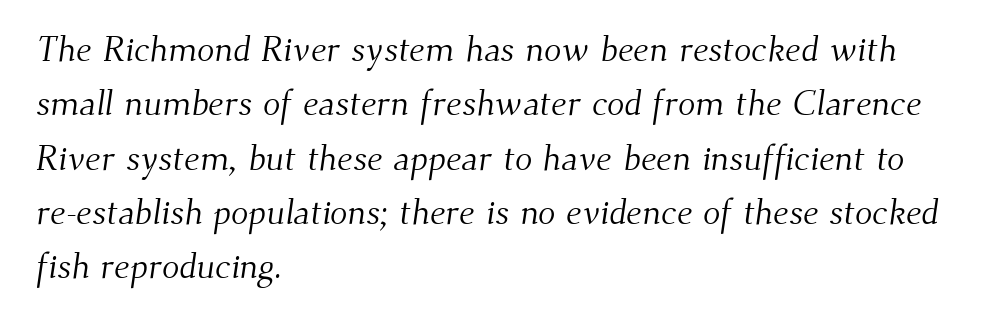
Varying glyph widths throughout — classic text-font behaviour. Compared with typical body copy, the letter spacing here is the same. Little horizontal feet cap the strokes, marking this as serif type. The lines are quadded left. Stem width sits at or under what a default text font uses.
